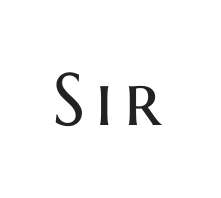
{"serif": "no", "italic": "no", "bold": "no", "weight": "regular", "width": "normal", "stroke_contrast": "medium", "x_height": "medium", "monospaced": "no", "underline": "no", "glyph_px": 74}
